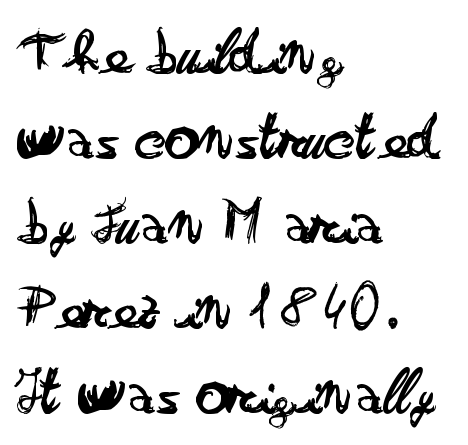
The block of text has a typical density, with ordinary space between rows. Bold? No — there's no thickening of the strokes. The paragraph shown leans on its left margin. Examine the stroke ends and you'll find no serifs. The face used here is proportionally spaced, like ordinary book or web type.
